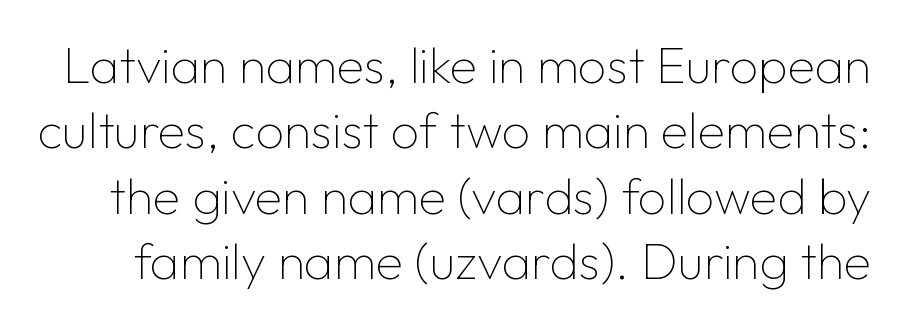
Q: Is the text bold? A: No.
Q: Is the text italic (slanted)? A: No, it is upright.
Q: Is the typeface a serif or a sans-serif typeface? A: Sans-serif.
Q: Is the text underlined? A: No.
Q: Is the spacing between letters normal or unusually wide? A: Normal.
Q: Is the spacing between lines tight, normal or loose? A: Normal.
Q: Width (condensed, normal, or wide)? A: Normal.
Q: Stroke contrast? A: Low.
Q: x-height? A: Medium.
Q: Monospaced? A: No.
